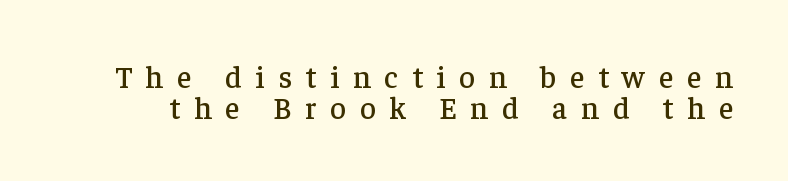
The image shows 31 px serif type, upright; set tight line spacing (0.99x), unusually wide letter spacing (+0.44 em), not underlined; low stroke contrast and a medium x-height.
